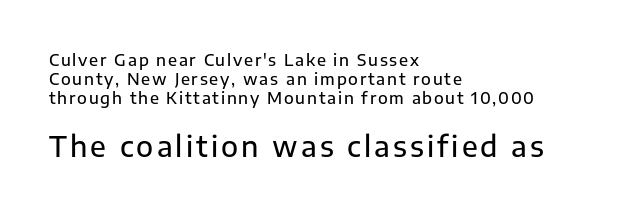
{"serif": "no", "italic": "no", "width": "normal", "stroke_contrast": "low", "x_height": "medium", "monospaced": "no", "underline": "no", "align": "left", "line_spacing_ratio": 1.18, "larger_block": "second", "size_ratio": 1.75, "glyph_px": 28}
